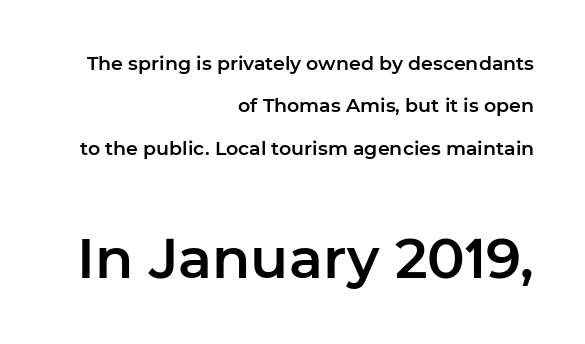
The image shows 56 px sans-serif type, upright; set right-aligned, loose line spacing (2.23x), normal letter spacing, not underlined; the second (bottom) block is 2.95x larger; low stroke contrast and a medium x-height.
